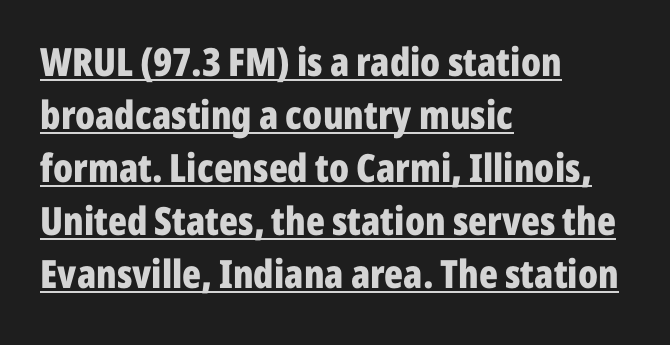
Q: Is the text bold? A: Yes.
Q: Is the text italic (slanted)? A: No, it is upright.
Q: Is the typeface a serif or a sans-serif typeface? A: Sans-serif.
Q: Is the text underlined? A: Yes.
Q: How is the paragraph aligned? A: Left-aligned.
Q: Is the spacing between letters normal or unusually wide? A: Normal.
Q: Is the spacing between lines tight, normal or loose? A: Normal.
Q: Width (condensed, normal, or wide)? A: Condensed.
Q: Stroke contrast? A: Low.
Q: x-height? A: Medium.
Q: Monospaced? A: No.
